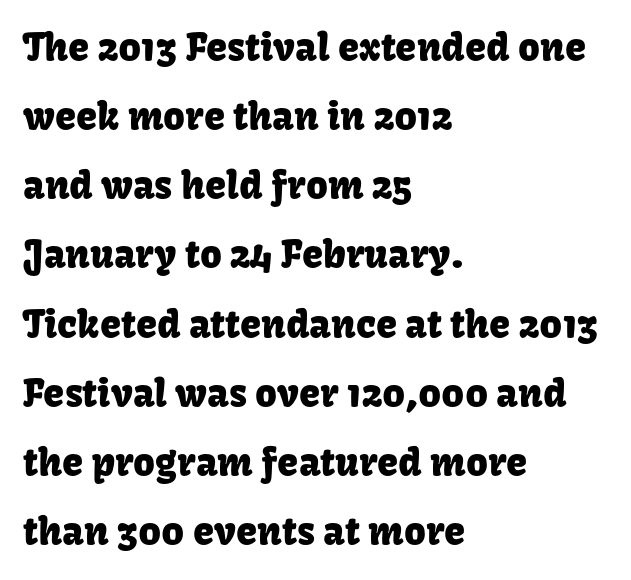
{"serif": "no", "italic": "no", "width": "normal", "stroke_contrast": "low", "x_height": "medium", "monospaced": "no", "underline": "no", "align": "left", "line_spacing_ratio": 1.82, "letter_spacing": "normal", "letter_spacing_em": 0.0, "glyph_px": 38}
